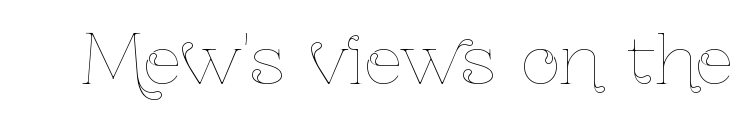
Q: Is the text bold? A: No.
Q: Is the text italic (slanted)? A: No, it is upright.
Q: Is the text underlined? A: No.
Q: Is the spacing between letters normal or unusually wide? A: Normal.
Q: Width (condensed, normal, or wide)? A: Condensed.
Q: Stroke contrast? A: Low.
Q: x-height? A: Medium.
Q: Monospaced? A: No.
